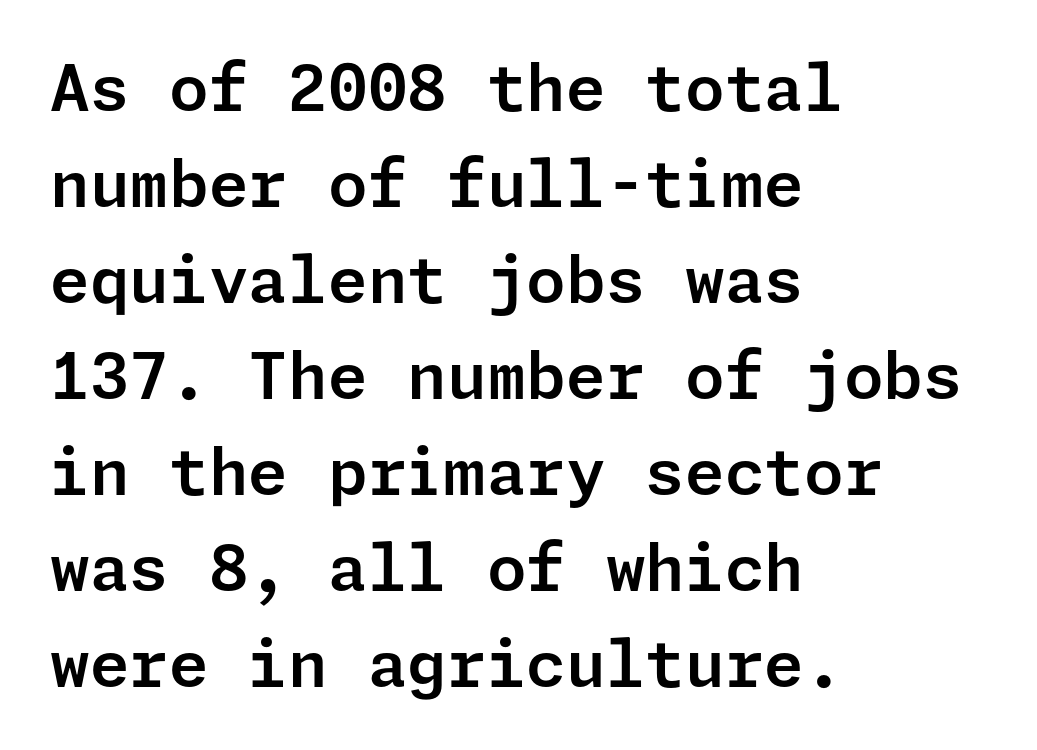
The image shows 64 px sans-serif type, upright; set left-aligned, normal line spacing (1.5x), normal letter spacing, not underlined; low stroke contrast and a medium x-height.
